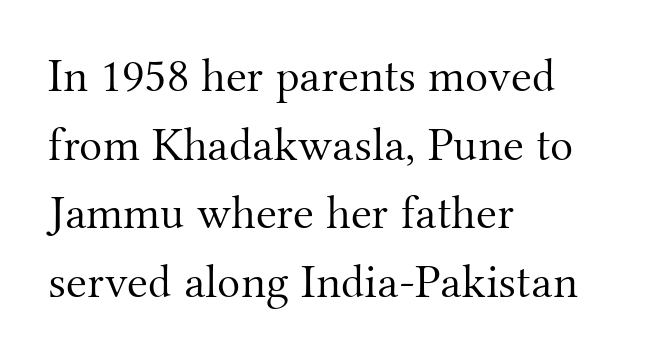
The image shows 48 px light serif type, upright; set left-aligned, normal line spacing (1.43x), normal letter spacing, not underlined; medium stroke contrast and a small x-height.
